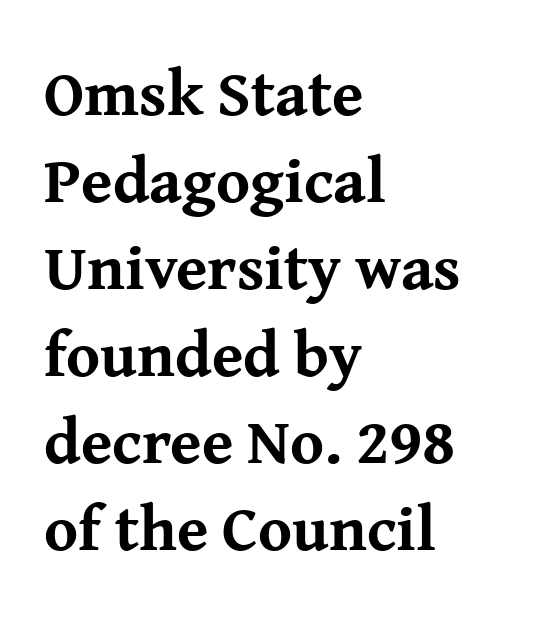
Q: Is the text bold? A: Yes.
Q: Is the text italic (slanted)? A: No, it is upright.
Q: Is the typeface a serif or a sans-serif typeface? A: Serif.
Q: Is the text underlined? A: No.
Q: How is the paragraph aligned? A: Left-aligned.
Q: Is the spacing between letters normal or unusually wide? A: Normal.
Q: Is the spacing between lines tight, normal or loose? A: Normal.
Q: Width (condensed, normal, or wide)? A: Normal.
Q: Stroke contrast? A: Medium.
Q: x-height? A: Medium.
Q: Monospaced? A: No.
